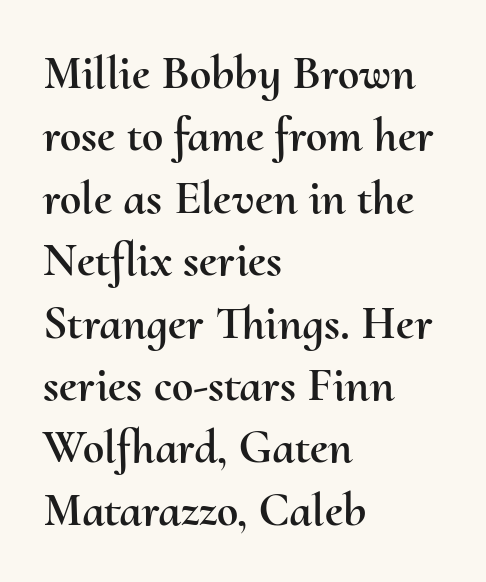
The image shows 48 px text type, upright; set left-aligned, normal line spacing (1.3x), normal letter spacing, not underlined; medium stroke contrast and a small x-height.
